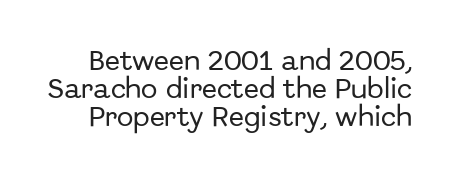
The lines sit at an ordinary, default distance from one another. Characters remain perfectly vertical along every line. This sample uses plain, unmodified letter spacing. The space beneath each line is pristine and unruled.
